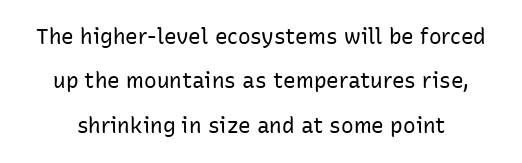
{"italic": "no", "bold": "no", "underline": "no", "line_spacing": "loose", "line_spacing_ratio": 2.11, "letter_spacing": "normal", "letter_spacing_em": 0.0, "glyph_px": 21}
